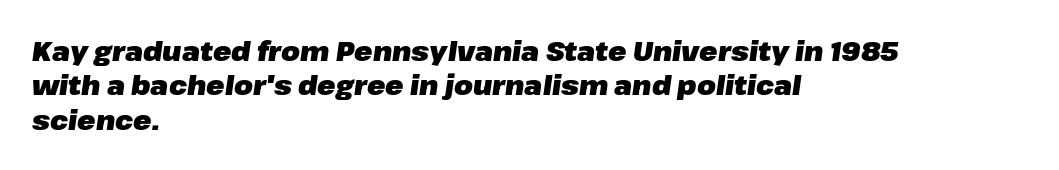
{"italic": "yes", "lean": "right", "slant_degrees": 8, "bold": "yes", "underline": "no", "align": "left", "line_spacing": "normal", "line_spacing_ratio": 1.27, "letter_spacing": "normal", "letter_spacing_em": 0.0, "glyph_px": 27}
